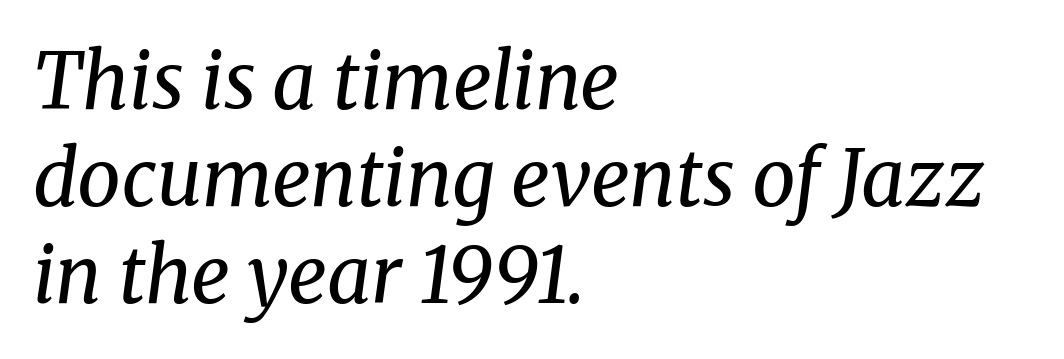
Q: Is the text bold? A: No.
Q: Is the text italic (slanted)? A: Yes, it leans right by about 8 degrees.
Q: Is the typeface a serif or a sans-serif typeface? A: Serif.
Q: Is the text underlined? A: No.
Q: How is the paragraph aligned? A: Left-aligned.
Q: Is the spacing between letters normal or unusually wide? A: Normal.
Q: Is the spacing between lines tight, normal or loose? A: Normal.
Q: Width (condensed, normal, or wide)? A: Normal.
Q: Stroke contrast? A: Medium.
Q: x-height? A: Medium.
Q: Monospaced? A: No.
